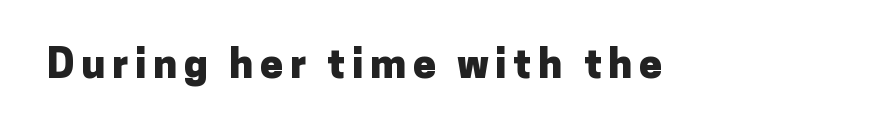
Anything drawn beneath the words? Only blank space. Does the weight exceed regular? Yes, all the way to bold. Observe the absence of serifs on each vertical stroke in this sample. This sample has the flowing, uneven cadence of proportional lettering.
